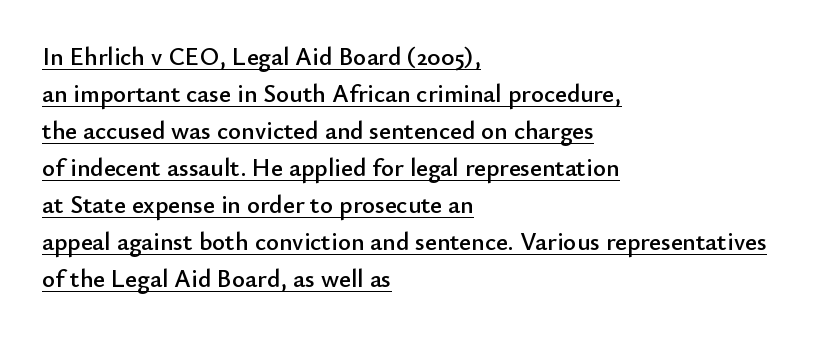
{"italic": "no", "underline": "yes", "align": "left", "line_spacing": "normal", "line_spacing_ratio": 1.48, "letter_spacing": "normal", "letter_spacing_em": 0.0, "glyph_px": 25}
